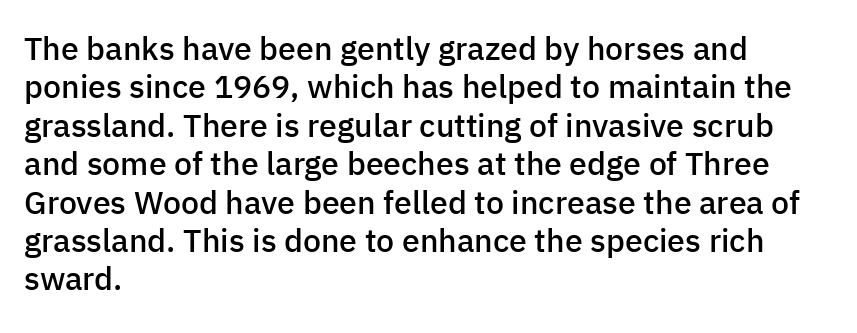
Q: Is the text bold? A: Semi-bold.
Q: Is the text italic (slanted)? A: No, it is upright.
Q: Is the typeface a serif or a sans-serif typeface? A: Sans-serif.
Q: Is the text underlined? A: No.
Q: How is the paragraph aligned? A: Left-aligned.
Q: Is the spacing between letters normal or unusually wide? A: Normal.
Q: Width (condensed, normal, or wide)? A: Normal.
Q: Stroke contrast? A: Low.
Q: x-height? A: Medium.
Q: Monospaced? A: No.
